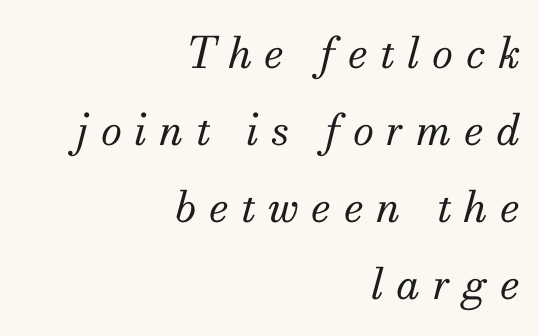
The image shows 43 px regular-weight serif type, italic (leaning right); set right-aligned, line spacing 1.79x, unusually wide letter spacing (+0.29 em), not underlined; medium stroke contrast and a small x-height.
